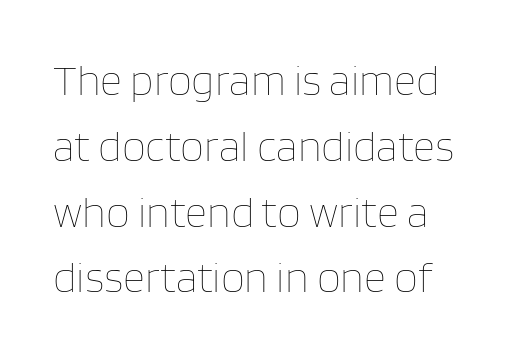
{"italic": "no", "bold": "no", "weight": "thin", "width": "normal", "stroke_contrast": "low", "x_height": "large", "monospaced": "no", "underline": "no", "align": "left", "line_spacing": "normal", "line_spacing_ratio": 1.53, "letter_spacing": "normal", "letter_spacing_em": 0.0, "glyph_px": 43}
